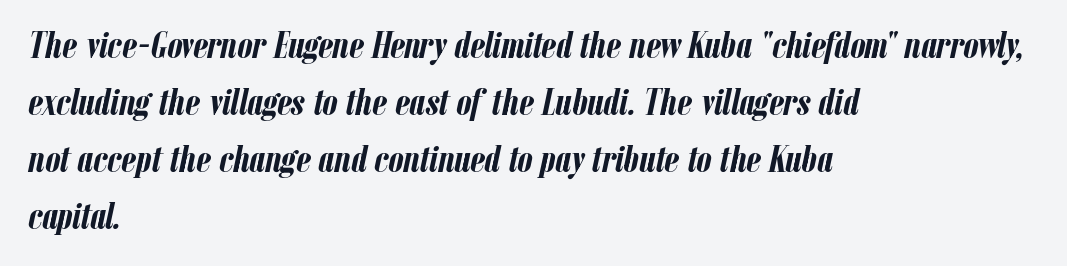
Q: Is the text bold? A: Yes.
Q: Is the text italic (slanted)? A: Yes, it leans right by about 12 degrees.
Q: Is the text underlined? A: No.
Q: How is the paragraph aligned? A: Left-aligned.
Q: Is the spacing between letters normal or unusually wide? A: Normal.
Q: Is the spacing between lines tight, normal or loose? A: Normal.
Q: Width (condensed, normal, or wide)? A: Condensed.
Q: Stroke contrast? A: Low.
Q: x-height? A: Medium.
Q: Monospaced? A: No.
